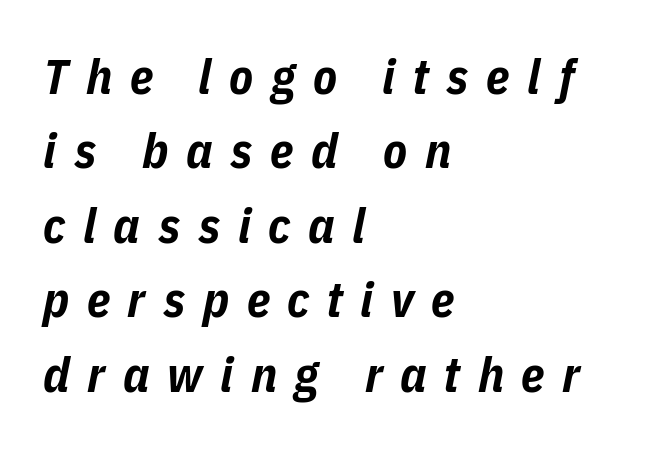
The letters are slanted; this is an italic face. The space beneath each line is pristine and unruled. Varying glyph widths throughout — classic text-font behaviour. Leading: standard. What weight is shown? A full bold with thick strokes.
